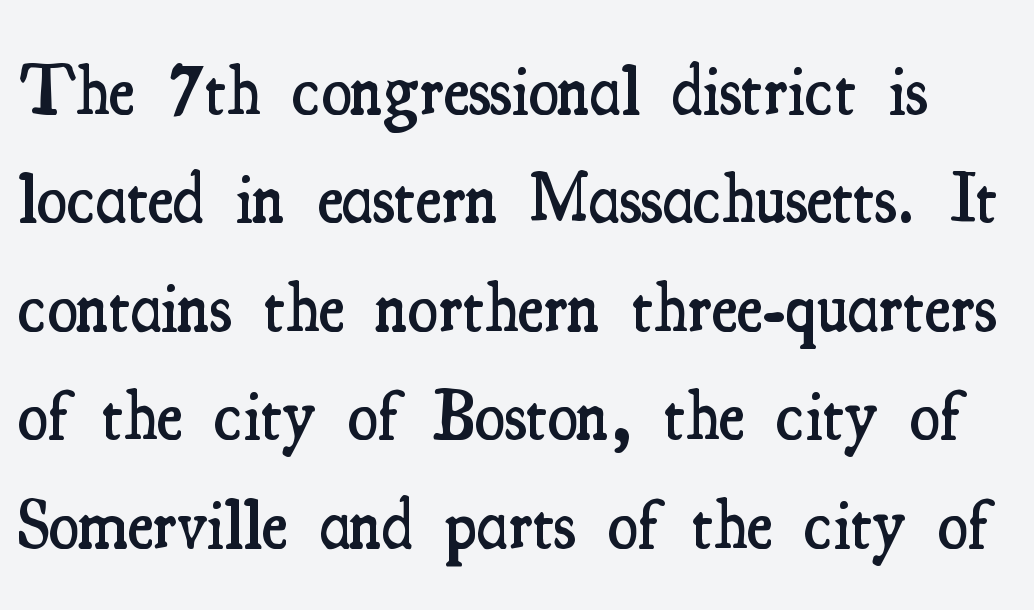
The image shows 70 px semibold, condensed serif type, upright; set normal line spacing (1.55x), normal letter spacing, not underlined; medium stroke contrast and a small x-height.
